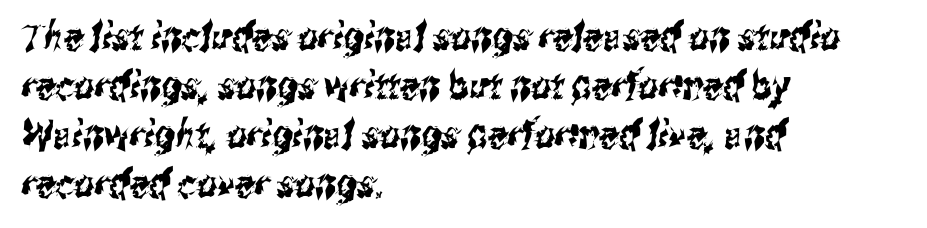
What stands out about the letter spacing? Nothing — it is the standard amount. The ragged edge is on the right, which tells us the setting is flush left. Words float on clear page, feet unadorned. The typeface chosen for these lines omits serifs.
